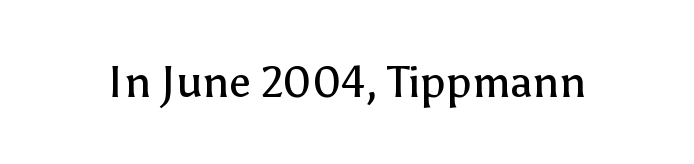
The image shows 44 px regular-weight sans-serif type, upright; set normal letter spacing, not underlined; low stroke contrast and a medium x-height.
